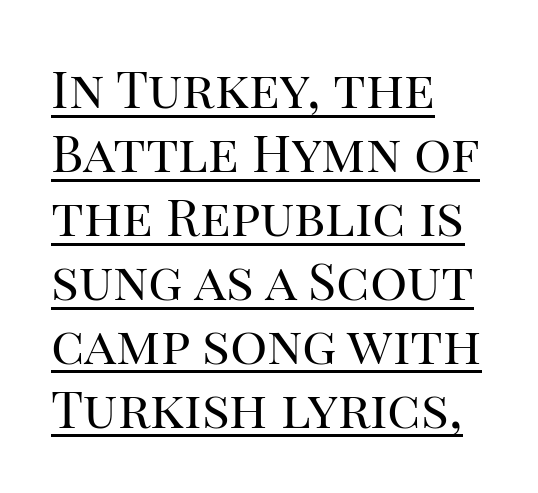
The image shows 52 px regular-weight serif type, upright; set left-aligned, line spacing 1.23x, normal letter spacing, underlined; high stroke contrast and a large x-height.
